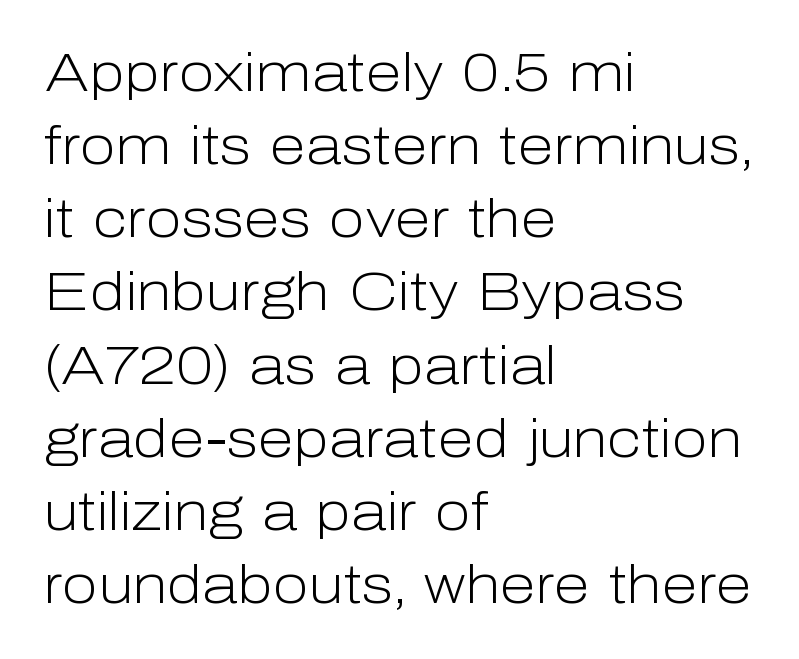
Q: Is the text bold? A: No.
Q: Is the text italic (slanted)? A: No, it is upright.
Q: Is the typeface a serif or a sans-serif typeface? A: Sans-serif.
Q: Is the text underlined? A: No.
Q: How is the paragraph aligned? A: Left-aligned.
Q: Is the spacing between letters normal or unusually wide? A: Normal.
Q: Is the spacing between lines tight, normal or loose? A: Normal.
Q: Width (condensed, normal, or wide)? A: Normal.
Q: Stroke contrast? A: Low.
Q: x-height? A: Medium.
Q: Monospaced? A: No.
